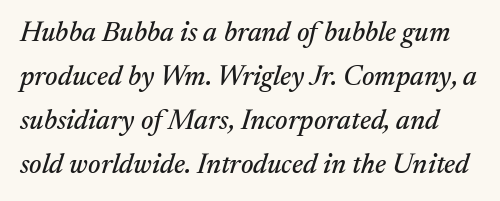
The image shows 28 px serif type, italic (leaning right); set normal line spacing (1.57x), normal letter spacing, not underlined; medium stroke contrast and a medium x-height.
